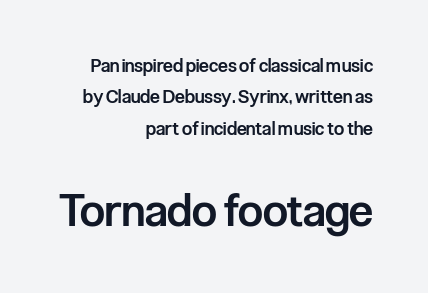
The image shows 44 px semibold, condensed sans-serif type, upright; set right-aligned, line spacing 1.74x, normal letter spacing, not underlined; the second (bottom) block is 2.44x larger; low stroke contrast and a medium x-height.
